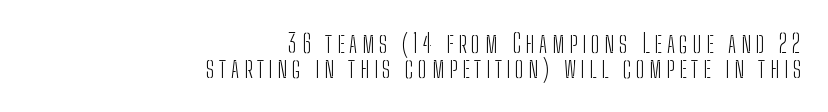
Short and long lines alike share a common ending point at right. The space between consecutive lines is stingy. Ink coverage per letter is moderate at most. Honestly, there is no underline to notice here at all.
